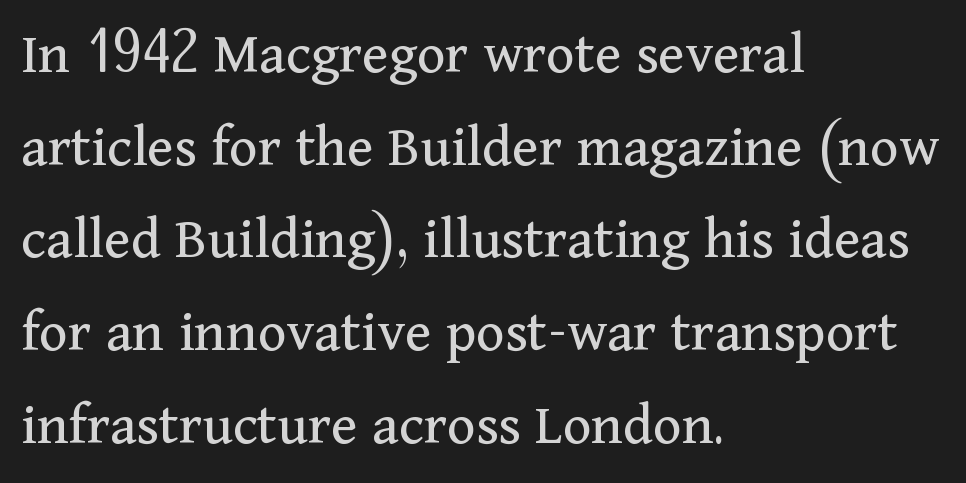
Q: Is the text bold? A: No.
Q: Is the text italic (slanted)? A: No, it is upright.
Q: Is the typeface a serif or a sans-serif typeface? A: Serif.
Q: Is the text underlined? A: No.
Q: How is the paragraph aligned? A: Left-aligned.
Q: Is the spacing between letters normal or unusually wide? A: Normal.
Q: Is the spacing between lines tight, normal or loose? A: Normal.
Q: Width (condensed, normal, or wide)? A: Normal.
Q: Stroke contrast? A: Medium.
Q: x-height? A: Medium.
Q: Monospaced? A: No.
